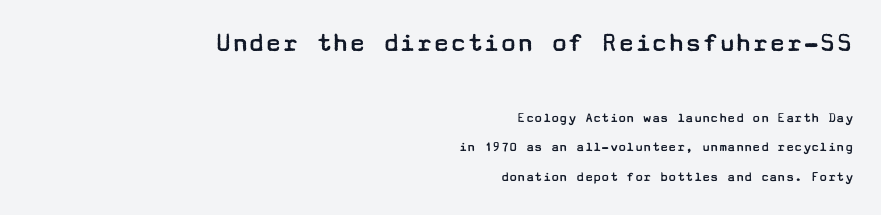
{"serif": "no", "italic": "no", "bold": "no", "weight": "regular", "width": "wide", "stroke_contrast": "low", "x_height": "medium", "underline": "no", "align": "right", "line_spacing": "loose", "line_spacing_ratio": 2.12, "letter_spacing": "normal", "letter_spacing_em": 0.0, "larger_block": "first", "size_ratio": 2.0, "glyph_px": 28}
